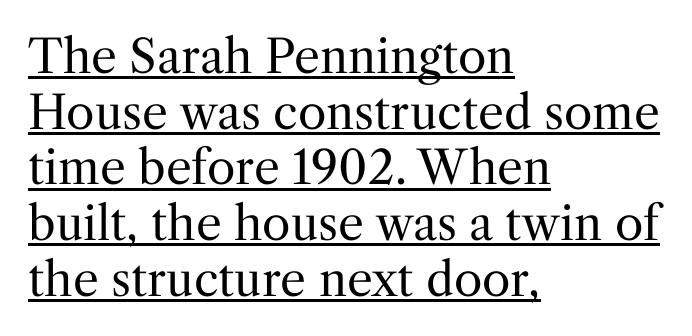
Q: Is the text bold? A: No.
Q: Is the text italic (slanted)? A: No, it is upright.
Q: Is the typeface a serif or a sans-serif typeface? A: Serif.
Q: Is the text underlined? A: Yes.
Q: How is the paragraph aligned? A: Left-aligned.
Q: Is the spacing between letters normal or unusually wide? A: Normal.
Q: Width (condensed, normal, or wide)? A: Normal.
Q: Stroke contrast? A: Medium.
Q: x-height? A: Medium.
Q: Monospaced? A: No.
